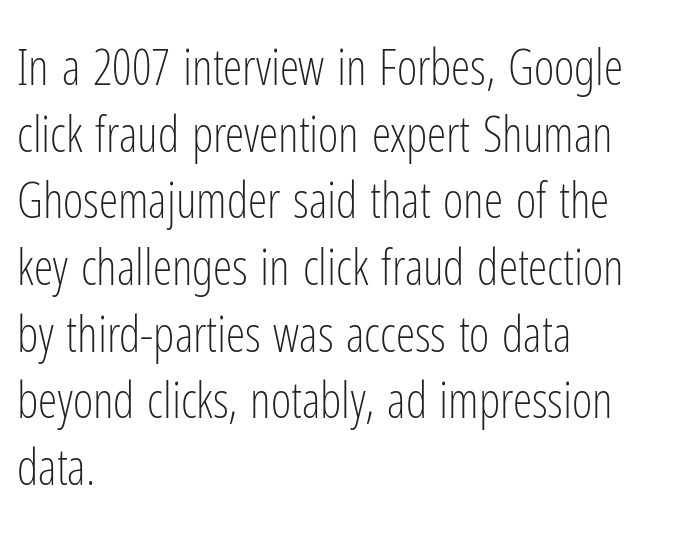
The words here are not underlined. Every character sits straight up, as roman type does. Is this a fixed-width face? No — the glyphs have proportional, varying widths. Quick note: interline space is typical. Heft: none added — not bold.
